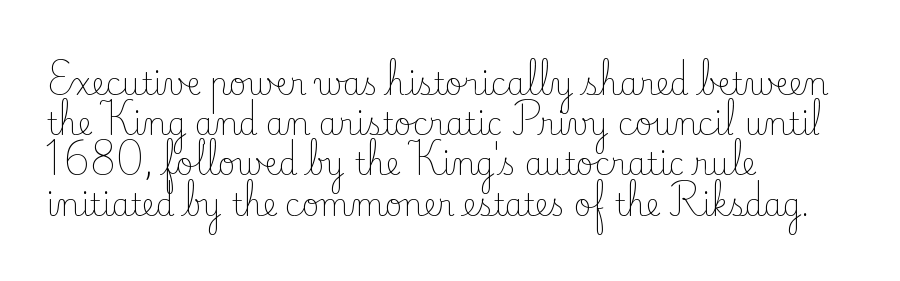
Q: Is the text bold? A: No.
Q: Is the text italic (slanted)? A: No, it is upright.
Q: Is the typeface a serif or a sans-serif typeface? A: Serif.
Q: Is the text underlined? A: No.
Q: How is the paragraph aligned? A: Left-aligned.
Q: Is the spacing between letters normal or unusually wide? A: Normal.
Q: Is the spacing between lines tight, normal or loose? A: Normal.
Q: Width (condensed, normal, or wide)? A: Normal.
Q: Stroke contrast? A: Low.
Q: x-height? A: Small.
Q: Monospaced? A: No.
